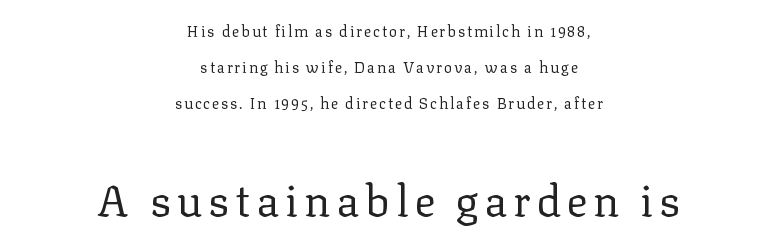
Q: Is the text bold? A: No.
Q: Is the text italic (slanted)? A: No, it is upright.
Q: Is the typeface a serif or a sans-serif typeface? A: Serif.
Q: Is the text underlined? A: No.
Q: How is the paragraph aligned? A: Centered.
Q: Is the spacing between lines tight, normal or loose? A: Loose.
Q: Which block of text is set in a larger size, the first (top) or the second (bottom)? A: The second (bottom) one.
Q: Width (condensed, normal, or wide)? A: Normal.
Q: Stroke contrast? A: Low.
Q: x-height? A: Medium.
Q: Monospaced? A: No.
